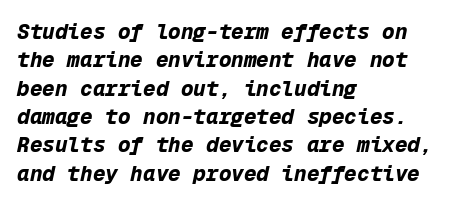
Q: Is the text bold? A: Yes.
Q: Is the text italic (slanted)? A: Yes, it leans right by about 12 degrees.
Q: Is the text underlined? A: No.
Q: How is the paragraph aligned? A: Left-aligned.
Q: Is the spacing between letters normal or unusually wide? A: Normal.
Q: Is the spacing between lines tight, normal or loose? A: Normal.
